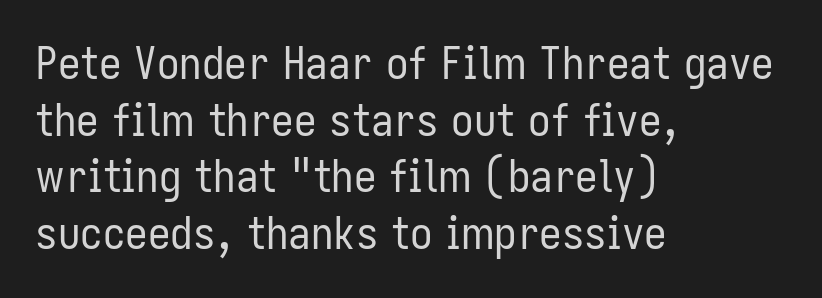
{"serif": "no", "italic": "no", "bold": "no", "weight": "regular", "width": "condensed", "stroke_contrast": "low", "x_height": "medium", "monospaced": "no", "underline": "no", "align": "left", "line_spacing": "normal", "line_spacing_ratio": 1.26, "letter_spacing": "normal", "letter_spacing_em": 0.0, "glyph_px": 45}
